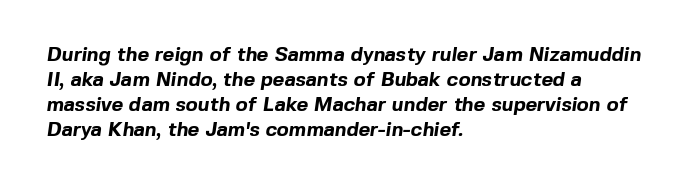
{"bold": "yes", "underline": "no", "align": "left", "line_spacing": "normal", "line_spacing_ratio": 1.25, "letter_spacing": "normal", "letter_spacing_em": 0.0, "glyph_px": 20}
